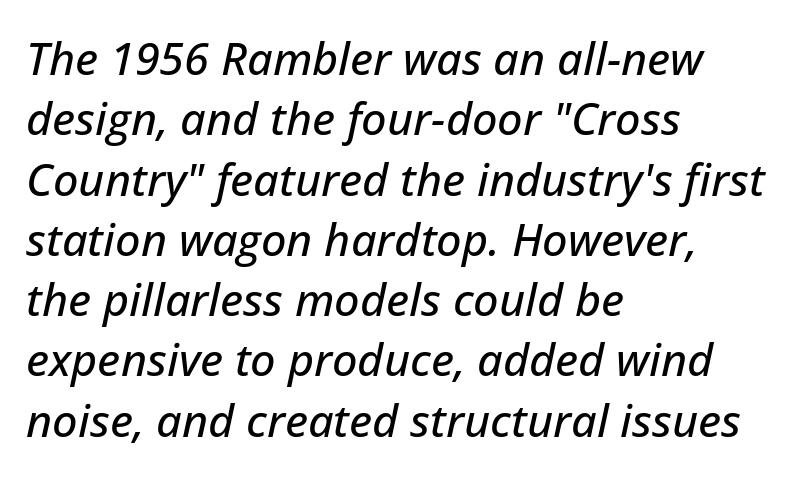
The rendering applies a slant to the glyphs. Layout note: lines flush left. Evenly set lines give the paragraph a standard silhouette. The specimen omits any rule beneath the text block's lines. Spacing verdict: proportional, widths tailored to each character.
